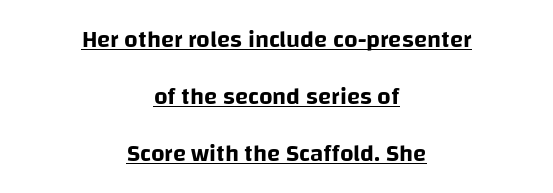
{"italic": "no", "underline": "yes", "align": "center", "line_spacing": "loose", "line_spacing_ratio": 2.37, "letter_spacing": "normal", "letter_spacing_em": 0.0, "glyph_px": 24}
